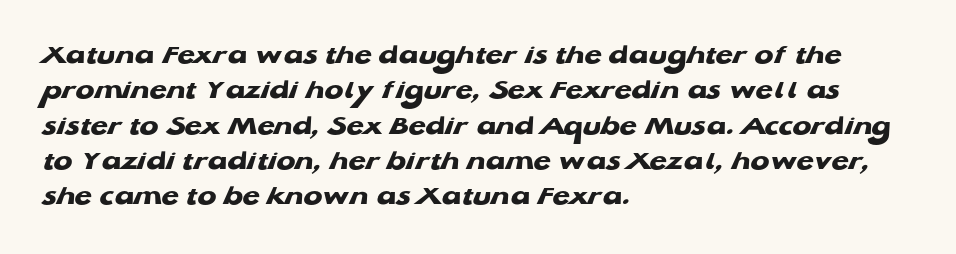
The image shows 28 px heavy, wide sans-serif type; set left-aligned, normal line spacing (1.26x), normal letter spacing, not underlined; low stroke contrast and a medium x-height.
